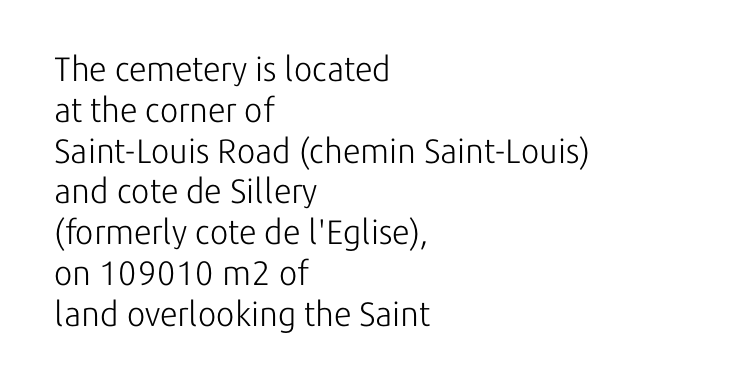
Italic? Not at all — the glyphs are vertical. Caption: face not bold, strokes unweighted. This sample is left-justified, so line endings fall wherever the words run out. Note the varied advance widths — an 'i' is clearly narrower than an 'm'. This rendering employs a face without finishing strokes, i.e., a sans-serif.
